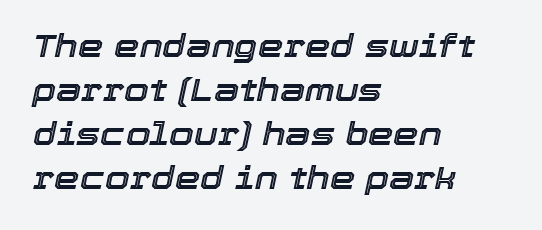
Think of a printed novel: that variable character pitch is what you see here. Each line starts at the same left margin while the right side varies. Here the glyphs are tracked normally, forming tight word shapes. Yep, that's italic — everything's leaning. Check the space under the baseline: it is left empty.
